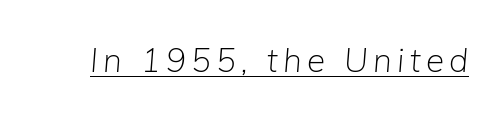
The image shows 33 px light type, italic (leaning right); set underlined; low stroke contrast and a medium x-height.
